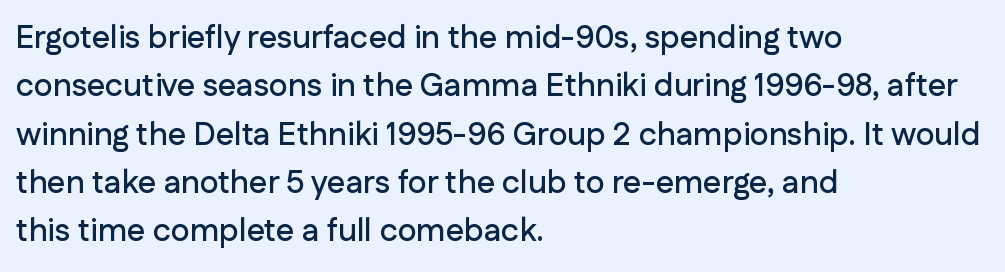
Unmarked baselines from the first word to the last. Each letter keeps its own natural width here, so spacing adapts to shape. The block of text has a typical density, with ordinary space between rows. Observe the absence of serifs on each vertical stroke in this sample.
